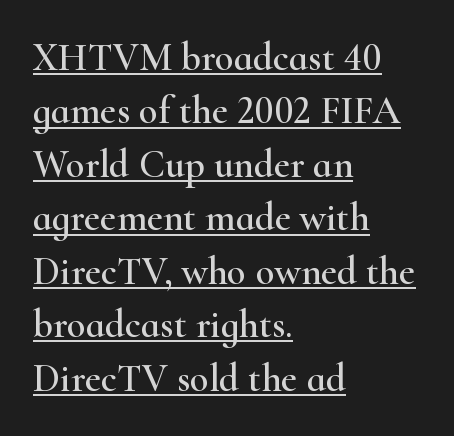
Q: Is the text italic (slanted)? A: No, it is upright.
Q: Is the typeface a serif or a sans-serif typeface? A: Serif.
Q: Is the text underlined? A: Yes.
Q: How is the paragraph aligned? A: Left-aligned.
Q: Is the spacing between letters normal or unusually wide? A: Normal.
Q: Is the spacing between lines tight, normal or loose? A: Normal.
Q: Width (condensed, normal, or wide)? A: Wide.
Q: Stroke contrast? A: High.
Q: x-height? A: Small.
Q: Monospaced? A: No.
